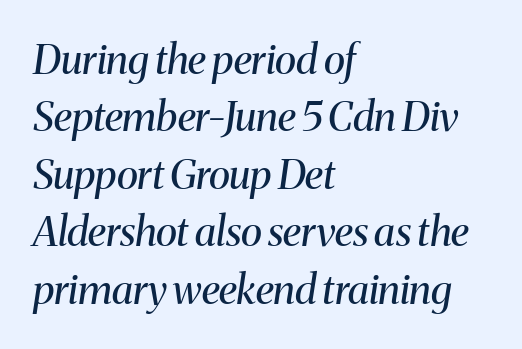
{"serif": "yes", "italic": "yes", "lean": "right", "slant_degrees": 8, "bold": "no", "weight": "regular", "width": "normal", "stroke_contrast": "medium", "x_height": "medium", "monospaced": "no", "underline": "no", "align": "left", "line_spacing": "normal", "line_spacing_ratio": 1.4, "letter_spacing": "normal", "letter_spacing_em": 0.0, "glyph_px": 41}
